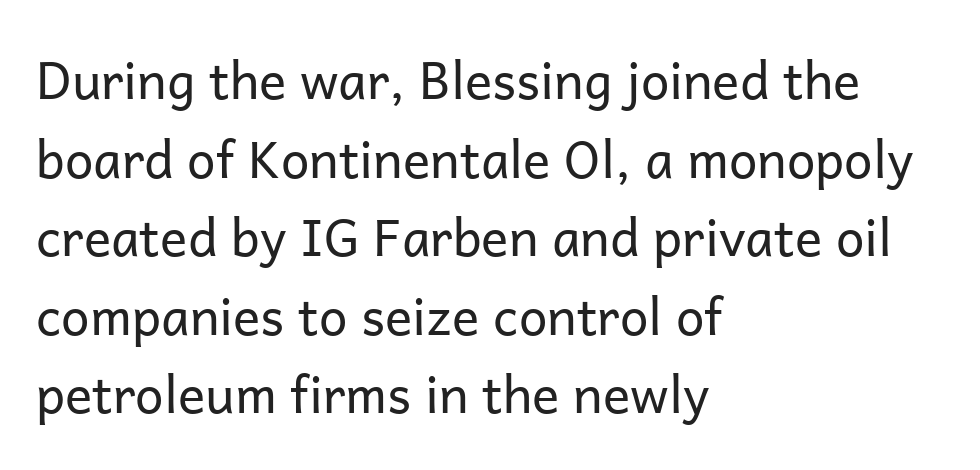
The image shows 51 px regular-weight sans-serif type, upright; set left-aligned, normal line spacing (1.54x), normal letter spacing, not underlined; low stroke contrast and a medium x-height.
